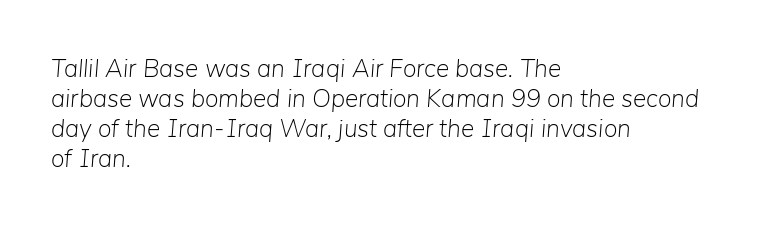
{"italic": "yes", "lean": "right", "slant_degrees": 5, "bold": "no", "underline": "no", "align": "left", "line_spacing_ratio": 1.2, "letter_spacing": "normal", "letter_spacing_em": 0.0, "glyph_px": 25}
